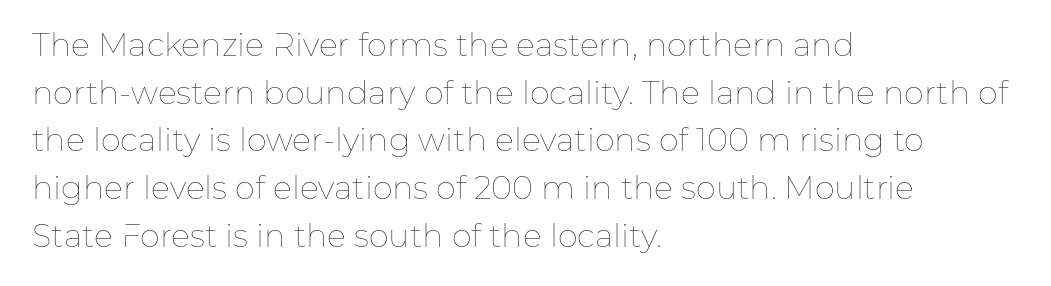
Q: Is the text bold? A: No.
Q: Is the text italic (slanted)? A: No, it is upright.
Q: Is the text underlined? A: No.
Q: How is the paragraph aligned? A: Left-aligned.
Q: Is the spacing between letters normal or unusually wide? A: Normal.
Q: Is the spacing between lines tight, normal or loose? A: Normal.
Q: Width (condensed, normal, or wide)? A: Normal.
Q: Stroke contrast? A: Low.
Q: x-height? A: Medium.
Q: Monospaced? A: No.
